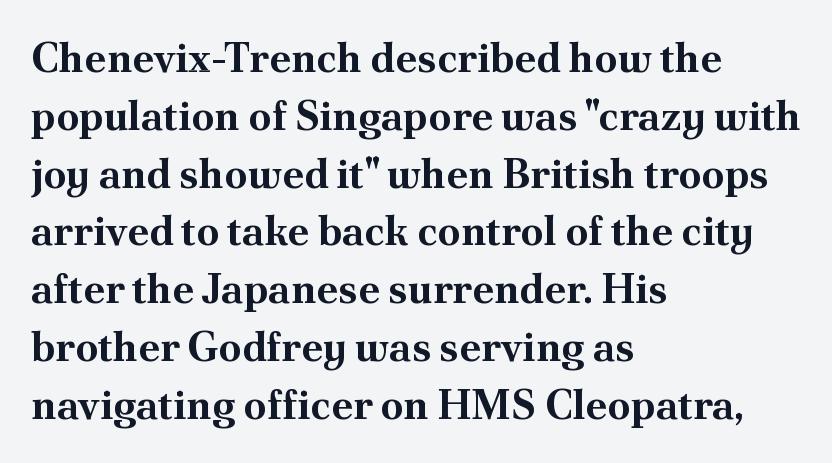
Q: Is the text bold? A: Yes.
Q: Is the text italic (slanted)? A: No, it is upright.
Q: Is the typeface a serif or a sans-serif typeface? A: Serif.
Q: Is the text underlined? A: No.
Q: How is the paragraph aligned? A: Left-aligned.
Q: Is the spacing between letters normal or unusually wide? A: Normal.
Q: Is the spacing between lines tight, normal or loose? A: Normal.
Q: Width (condensed, normal, or wide)? A: Normal.
Q: Stroke contrast? A: Medium.
Q: x-height? A: Small.
Q: Monospaced? A: No.
